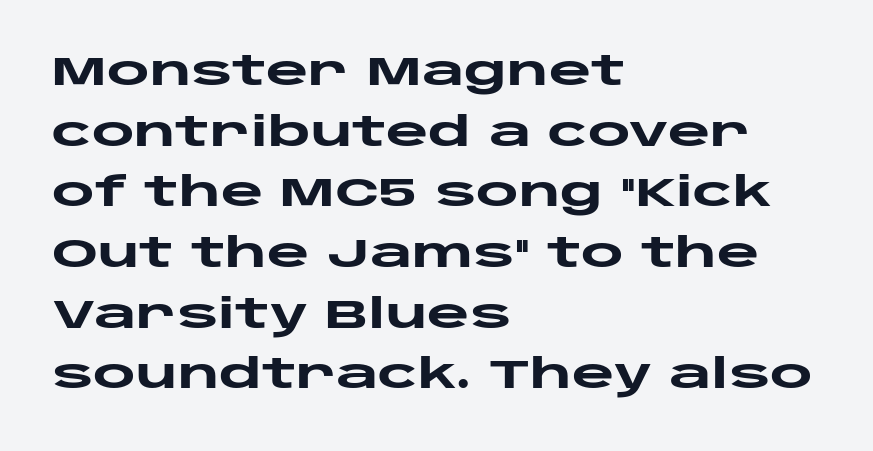
Note the varied advance widths — an 'i' is clearly narrower than an 'm'. Regular leading. The letters stand upright; this is a roman face. Quick note: underline off. These words are printed bold, with thick strokes throughout. Characters follow at the spacing the type designer built in.
